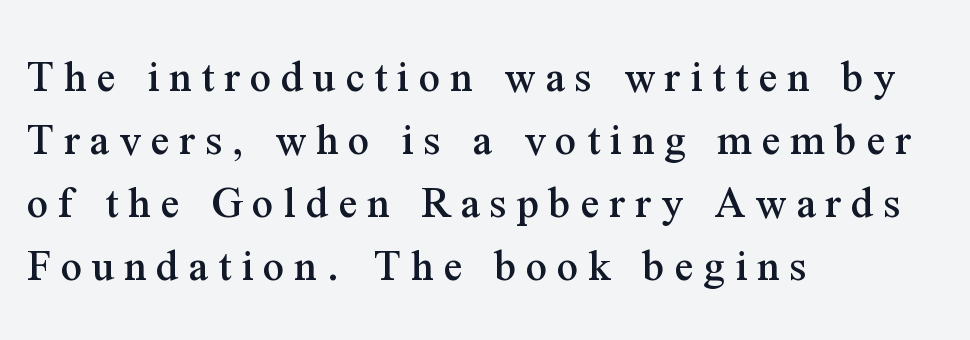
Do the characters align in a grid? No, the font is proportional. Regular leading. The passage shown is not underscored anywhere. Quick note: not italic, upright. The rendering anchors every line to the left-hand side.
